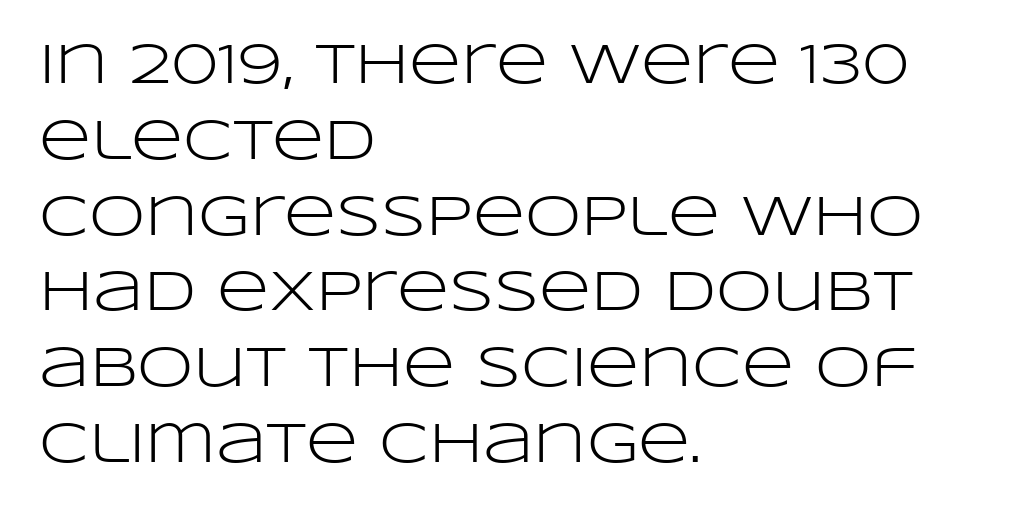
Q: Is the text bold? A: No.
Q: Is the text italic (slanted)? A: No, it is upright.
Q: Is the typeface a serif or a sans-serif typeface? A: Sans-serif.
Q: Is the text underlined? A: No.
Q: How is the paragraph aligned? A: Left-aligned.
Q: Is the spacing between letters normal or unusually wide? A: Normal.
Q: Is the spacing between lines tight, normal or loose? A: Normal.
Q: Width (condensed, normal, or wide)? A: Wide.
Q: Stroke contrast? A: Low.
Q: x-height? A: Large.
Q: Monospaced? A: No.
